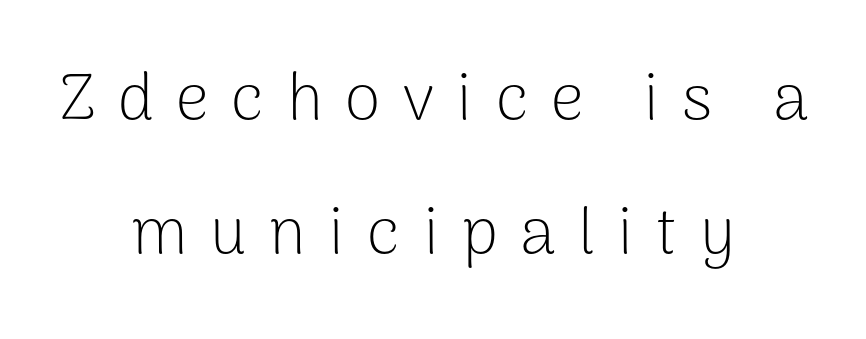
{"serif": "no", "italic": "no", "bold": "no", "weight": "light", "width": "normal", "stroke_contrast": "low", "x_height": "medium", "monospaced": "no", "underline": "no", "align": "center", "line_spacing": "loose", "line_spacing_ratio": 2.06, "letter_spacing": "wide", "letter_spacing_em": 0.35, "glyph_px": 65}
